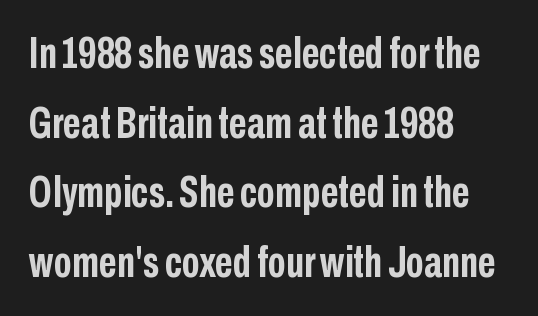
{"serif": "no", "italic": "no", "bold": "yes", "weight": "semibold", "width": "condensed", "stroke_contrast": "low", "x_height": "medium", "monospaced": "no", "underline": "no", "align": "left", "line_spacing": "normal", "line_spacing_ratio": 1.58, "letter_spacing": "normal", "letter_spacing_em": 0.0, "glyph_px": 44}
